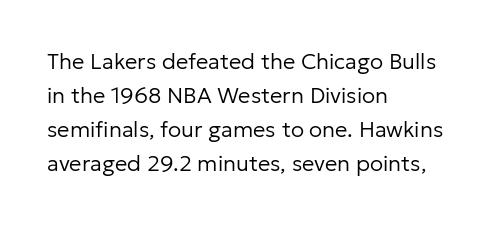
{"italic": "no", "bold": "no", "underline": "no", "align": "left", "line_spacing": "normal", "line_spacing_ratio": 1.54, "letter_spacing": "normal", "letter_spacing_em": 0.0, "glyph_px": 22}
